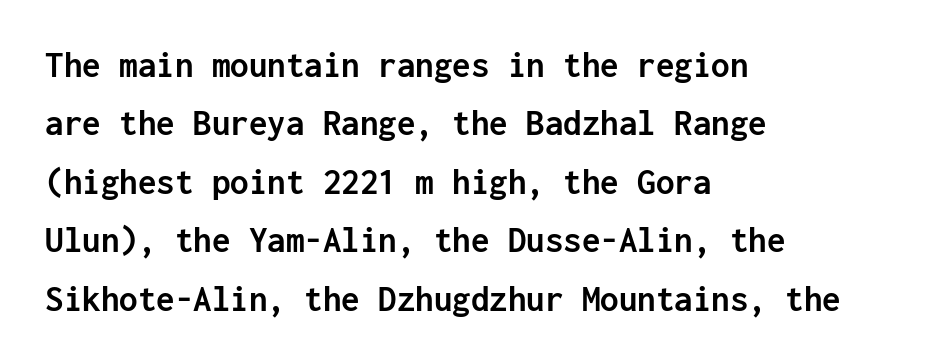
The image shows 37 px semibold sans-serif type, upright, monospaced; set left-aligned, normal line spacing (1.58x), normal letter spacing, not underlined; low stroke contrast and a medium x-height.
